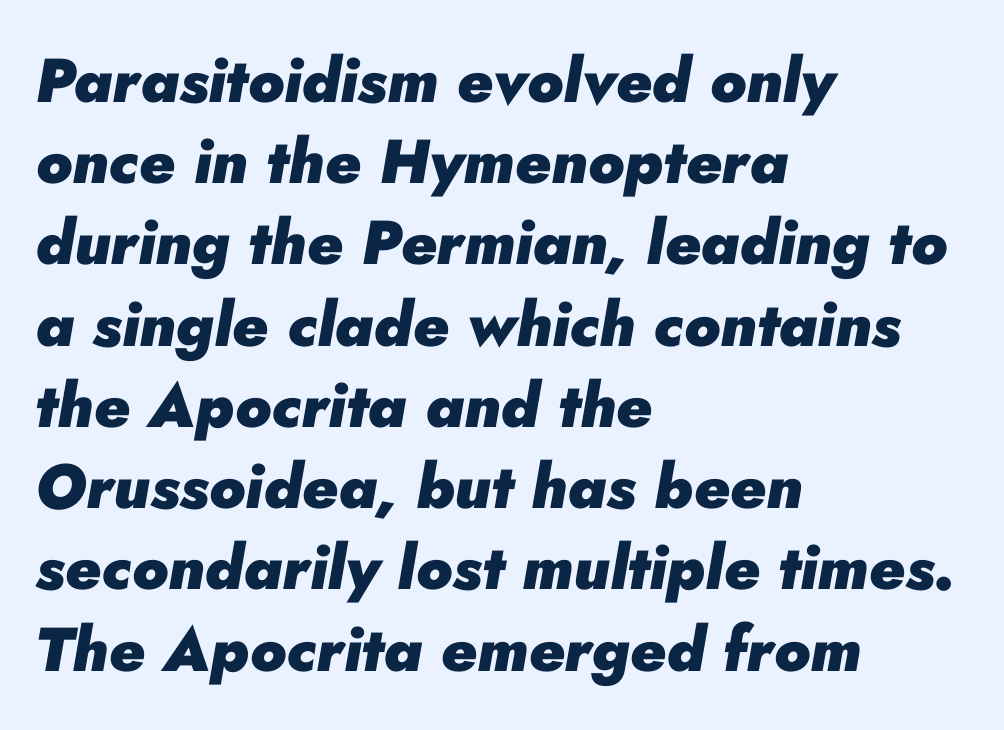
Q: Is the text bold? A: Yes.
Q: Is the text italic (slanted)? A: Yes, it leans right by about 10 degrees.
Q: Is the text underlined? A: No.
Q: How is the paragraph aligned? A: Left-aligned.
Q: Is the spacing between letters normal or unusually wide? A: Normal.
Q: Is the spacing between lines tight, normal or loose? A: Normal.
Q: Width (condensed, normal, or wide)? A: Normal.
Q: Stroke contrast? A: Low.
Q: x-height? A: Small.
Q: Monospaced? A: No.
